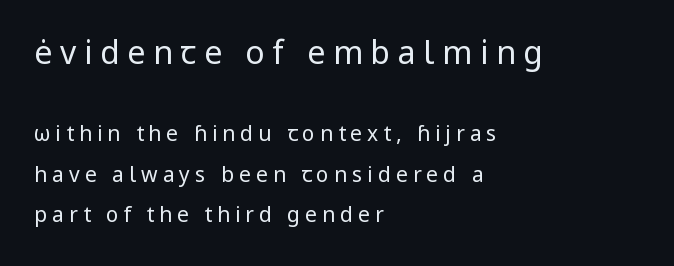
{"serif": "no", "italic": "no", "bold": "no", "weight": "regular", "width": "normal", "stroke_contrast": "low", "x_height": "medium", "monospaced": "no", "underline": "no", "align": "left", "line_spacing": "loose", "line_spacing_ratio": 1.93, "letter_spacing": "wide", "letter_spacing_em": 0.24, "larger_block": "first", "size_ratio": 1.52, "glyph_px": 32}
